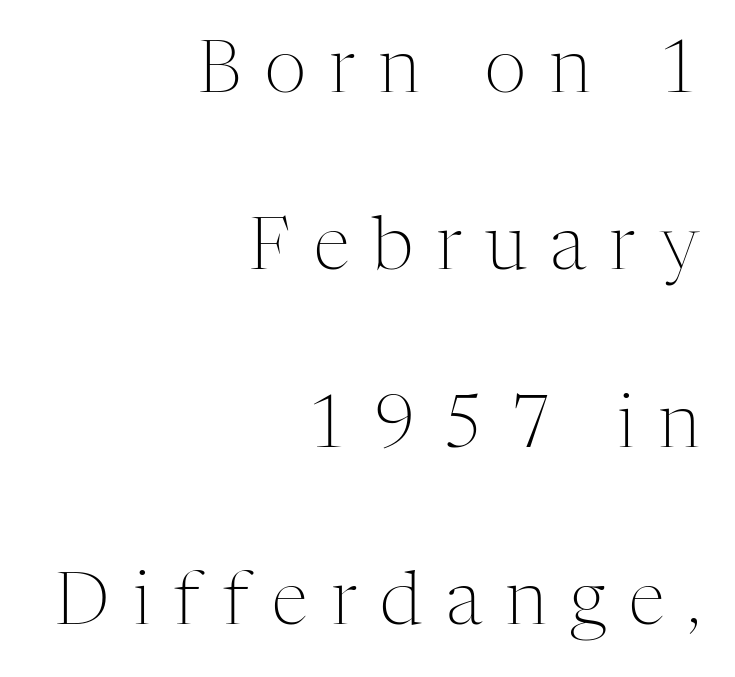
Q: Is the text bold? A: No.
Q: Is the text italic (slanted)? A: No, it is upright.
Q: Is the typeface a serif or a sans-serif typeface? A: Serif.
Q: Is the text underlined? A: No.
Q: How is the paragraph aligned? A: Right-aligned.
Q: Is the spacing between letters normal or unusually wide? A: Unusually wide.
Q: Is the spacing between lines tight, normal or loose? A: Loose.
Q: Width (condensed, normal, or wide)? A: Normal.
Q: Stroke contrast? A: Medium.
Q: x-height? A: Medium.
Q: Monospaced? A: No.
